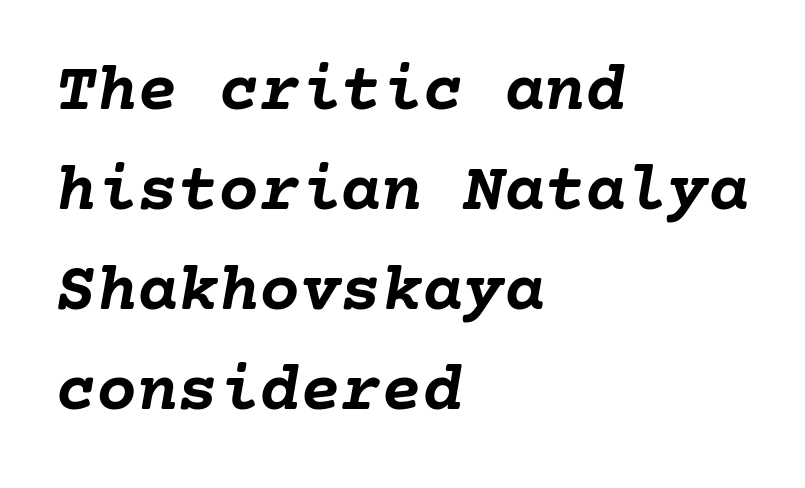
Casual observation: everything's shoved over to the left. Default kerning and tracking; the words read as compact shapes. Regarding leading, the lines here are spaced in the standard way. How heavy is the stroke? Heavy — this is a bold.
